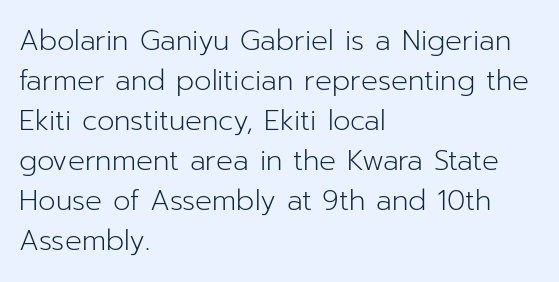
Underlining? Definitely not there. Whoever set this chose a conventional vertical rhythm. Think standard paragraph weight, or any step lighter than that. The type is set solid horizontally, with unmodified tracking. Each letter keeps its own natural width here, so spacing adapts to shape.
